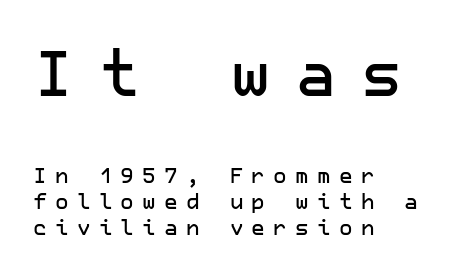
The image shows 63 px sans-serif type, upright; set left-aligned, line spacing 1.24x, unusually wide letter spacing (+0.39 em), not underlined; the first (top) block is 3.0x larger; low stroke contrast and a medium x-height.
